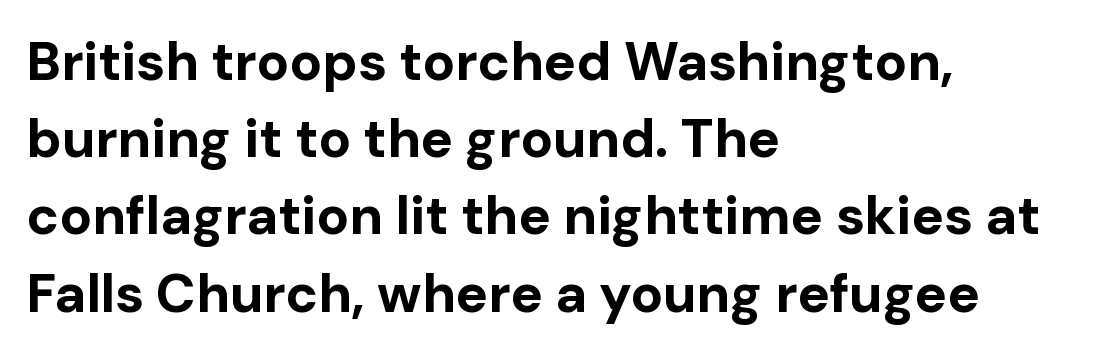
The image shows 54 px bold sans-serif type, upright; set left-aligned, normal line spacing (1.43x), normal letter spacing, not underlined; low stroke contrast and a medium x-height.
